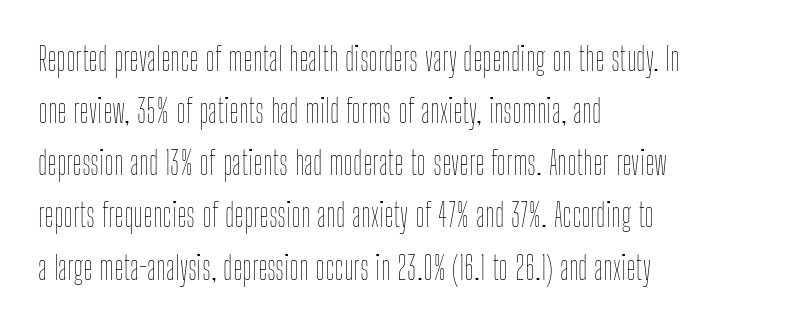
The image shows 33 px thin, condensed type, upright; set left-aligned, normal line spacing (1.58x), normal letter spacing, not underlined; low stroke contrast and a medium x-height.
